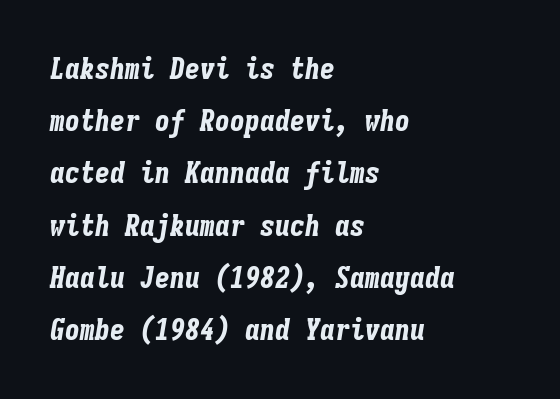
{"italic": "yes", "lean": "right", "slant_degrees": 9, "bold": "yes", "weight": "bold", "width": "condensed", "stroke_contrast": "low", "x_height": "medium", "monospaced": "yes", "underline": "no", "align": "left", "line_spacing_ratio": 1.74, "letter_spacing": "normal", "letter_spacing_em": 0.0, "glyph_px": 30}
